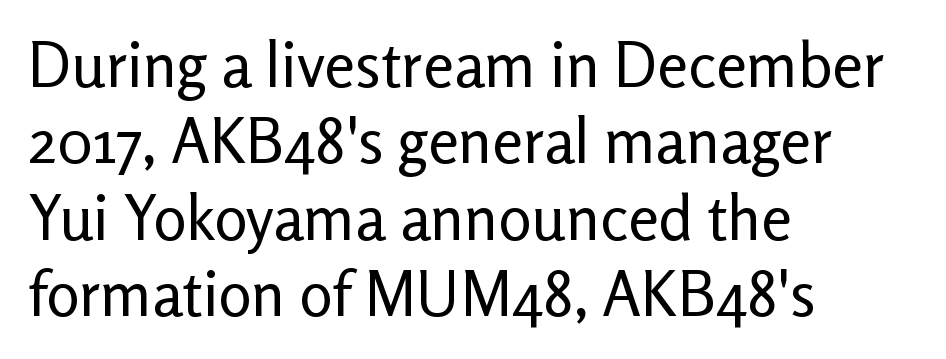
The image shows 62 px regular-weight sans-serif type, upright; set left-aligned, line spacing 1.23x, normal letter spacing, not underlined; low stroke contrast and a medium x-height.
